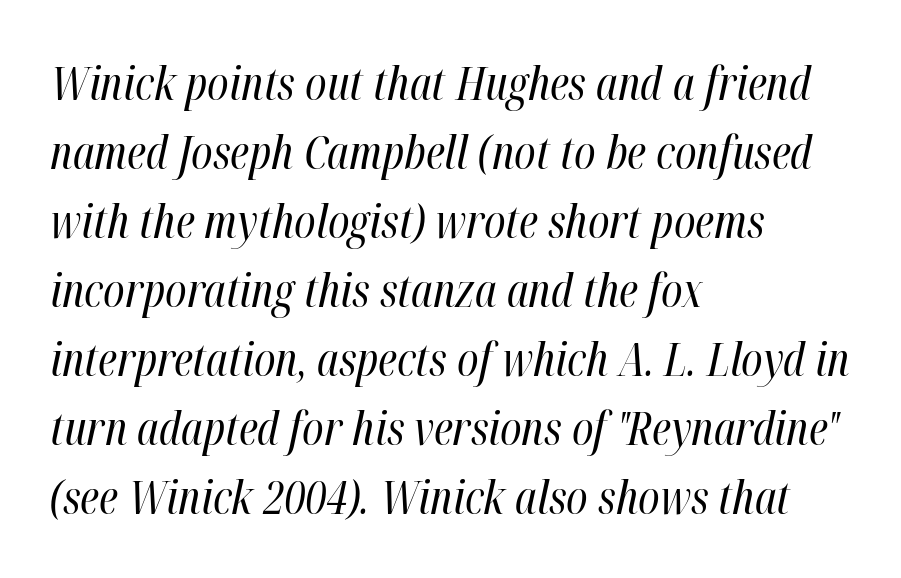
The image shows 46 px regular-weight, condensed type, italic (leaning right); set left-aligned, normal line spacing (1.5x), normal letter spacing, not underlined; high stroke contrast and a medium x-height.
